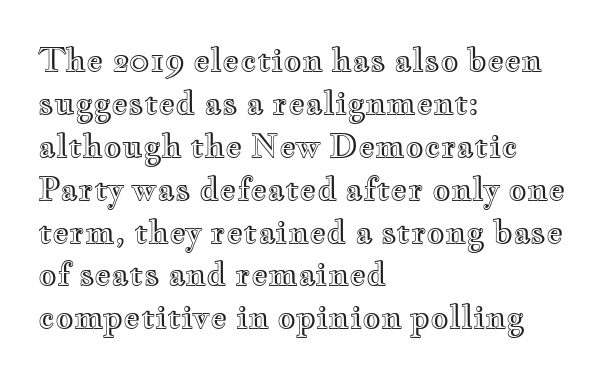
{"italic": "no", "width": "wide", "x_height": "small", "monospaced": "no", "underline": "no", "align": "left", "line_spacing": "normal", "line_spacing_ratio": 1.34, "letter_spacing": "normal", "letter_spacing_em": 0.0, "glyph_px": 32}
